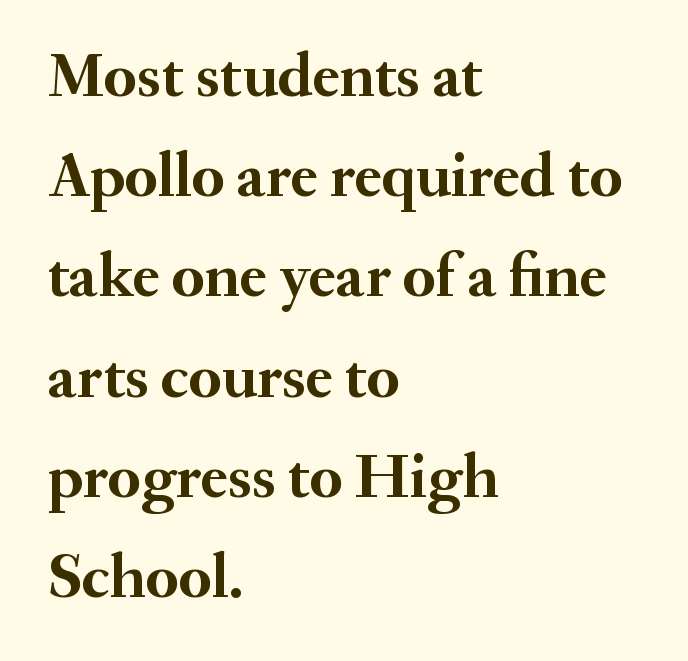
The image shows 63 px semibold serif type, upright; set left-aligned, normal line spacing (1.59x), normal letter spacing, not underlined; medium stroke contrast and a small x-height.
